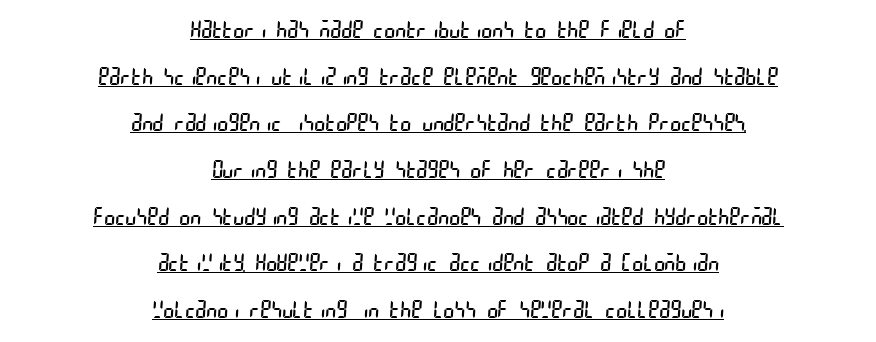
{"bold": "no", "underline": "yes", "align": "center", "line_spacing": "loose", "line_spacing_ratio": 2.03, "letter_spacing": "normal", "letter_spacing_em": 0.0, "glyph_px": 23}
